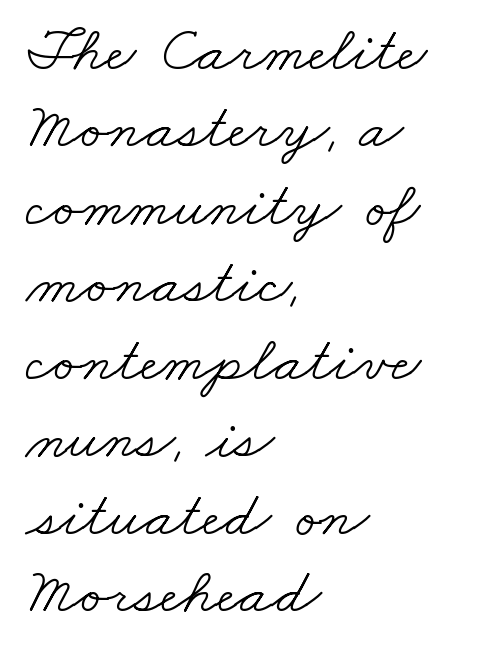
The image shows 64 px light, wide serif type; set left-aligned, line spacing 1.21x, normal letter spacing, not underlined; low stroke contrast and a small x-height.
